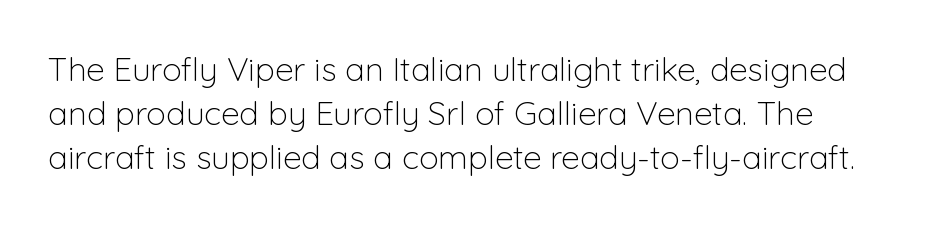
The passage shown is not bold in any degree. Do the letters lean? They stand straight. Standard letterfit; no display-style spreading of the glyphs. The face used here is a sans, in the tradition of grotesques and geometrics. These lines are rendered in a variable-pitch font. Whoever set this chose a conventional vertical rhythm.
